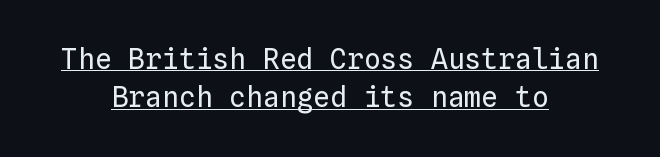
{"italic": "no", "bold": "no", "weight": "regular", "width": "normal", "stroke_contrast": "low", "x_height": "medium", "monospaced": "yes", "underline": "yes", "align": "center", "line_spacing": "normal", "line_spacing_ratio": 1.37, "letter_spacing": "normal", "letter_spacing_em": 0.0, "glyph_px": 28}
